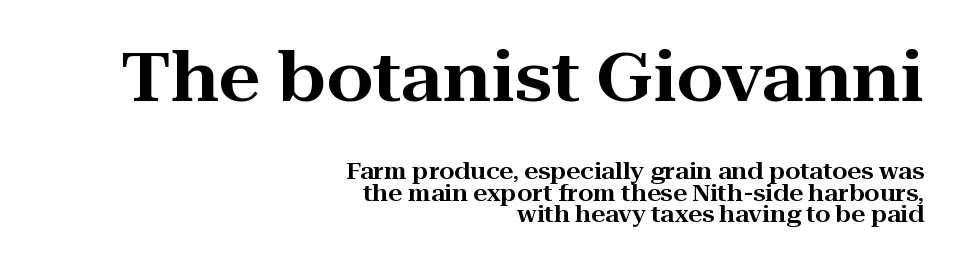
Q: Is the text italic (slanted)? A: No, it is upright.
Q: Is the typeface a serif or a sans-serif typeface? A: Serif.
Q: Is the text underlined? A: No.
Q: How is the paragraph aligned? A: Right-aligned.
Q: Is the spacing between letters normal or unusually wide? A: Normal.
Q: Is the spacing between lines tight, normal or loose? A: Tight.
Q: Which block of text is set in a larger size, the first (top) or the second (bottom)? A: The first (top) one.
Q: Width (condensed, normal, or wide)? A: Wide.
Q: Stroke contrast? A: High.
Q: x-height? A: Medium.
Q: Monospaced? A: No.
